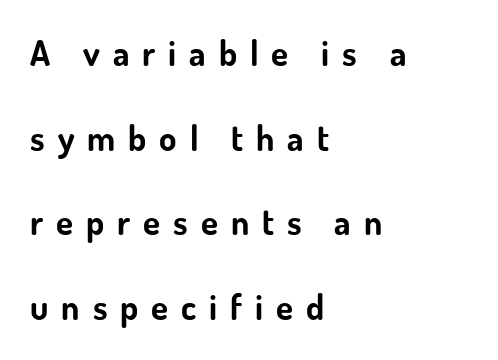
Q: Is the text bold? A: Yes.
Q: Is the text italic (slanted)? A: No, it is upright.
Q: Is the typeface a serif or a sans-serif typeface? A: Sans-serif.
Q: Is the text underlined? A: No.
Q: How is the paragraph aligned? A: Left-aligned.
Q: Is the spacing between letters normal or unusually wide? A: Unusually wide.
Q: Is the spacing between lines tight, normal or loose? A: Loose.
Q: Width (condensed, normal, or wide)? A: Normal.
Q: Stroke contrast? A: Low.
Q: x-height? A: Small.
Q: Monospaced? A: No.
